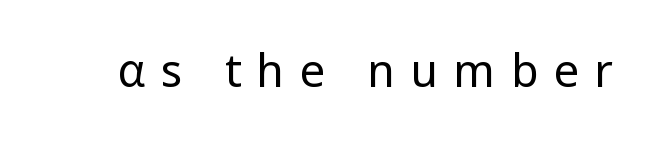
Q: Is the text bold? A: No.
Q: Is the text italic (slanted)? A: No, it is upright.
Q: Is the typeface a serif or a sans-serif typeface? A: Sans-serif.
Q: Is the text underlined? A: No.
Q: Is the spacing between letters normal or unusually wide? A: Unusually wide.
Q: Width (condensed, normal, or wide)? A: Normal.
Q: Stroke contrast? A: Low.
Q: x-height? A: Medium.
Q: Monospaced? A: No.
